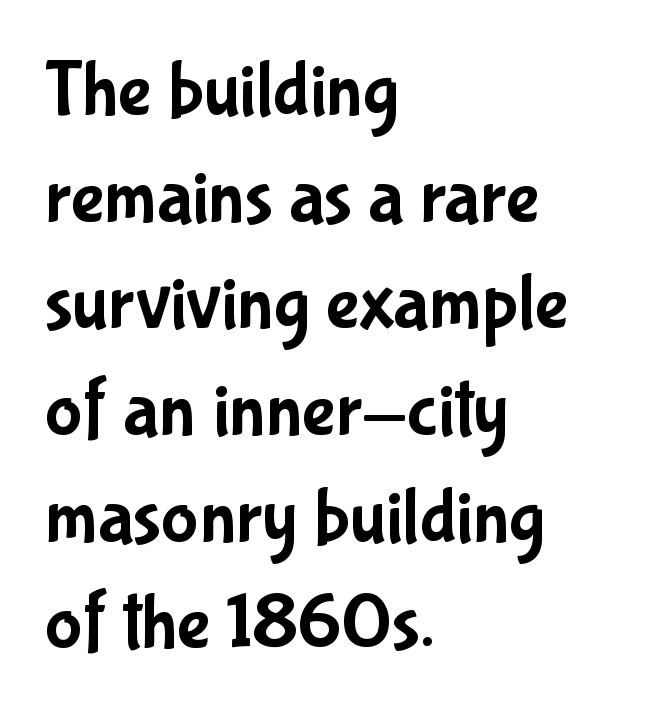
{"serif": "no", "italic": "no", "width": "condensed", "stroke_contrast": "low", "x_height": "medium", "monospaced": "no", "underline": "no", "align": "left", "line_spacing": "normal", "line_spacing_ratio": 1.35, "letter_spacing": "normal", "letter_spacing_em": 0.0, "glyph_px": 79}
